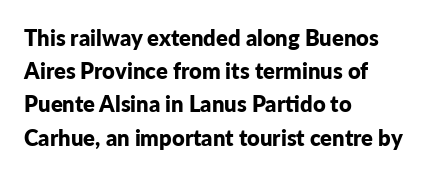
{"italic": "no", "bold": "yes", "underline": "no", "align": "left", "line_spacing": "normal", "line_spacing_ratio": 1.51, "letter_spacing": "normal", "letter_spacing_em": 0.0, "glyph_px": 22}
